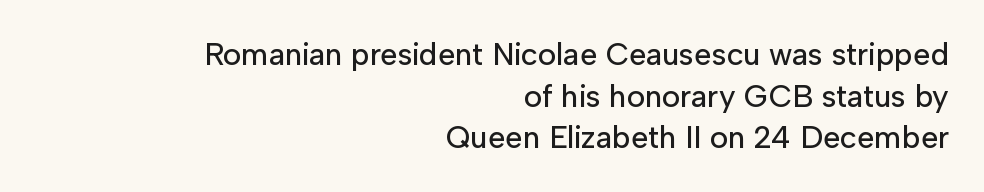
Q: Is the text italic (slanted)? A: No, it is upright.
Q: Is the typeface a serif or a sans-serif typeface? A: Sans-serif.
Q: Is the text underlined? A: No.
Q: How is the paragraph aligned? A: Right-aligned.
Q: Is the spacing between letters normal or unusually wide? A: Normal.
Q: Is the spacing between lines tight, normal or loose? A: Normal.
Q: Width (condensed, normal, or wide)? A: Normal.
Q: Stroke contrast? A: Low.
Q: x-height? A: Medium.
Q: Monospaced? A: No.
